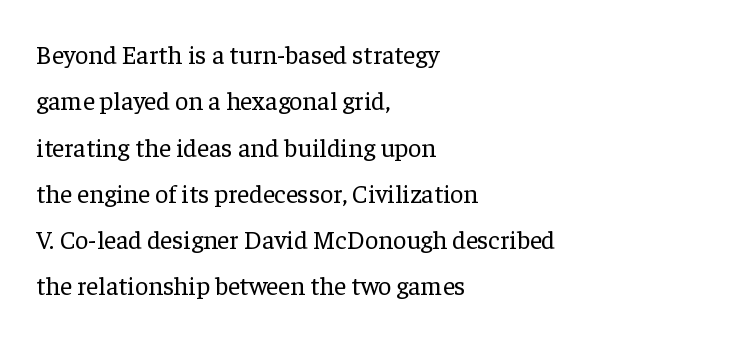
The lines are quadded left. This is not heavy type; no bold has been used. Letter spacing: default. The words here are not underlined. Does the lettering tilt? It doesn't — this is upright.
